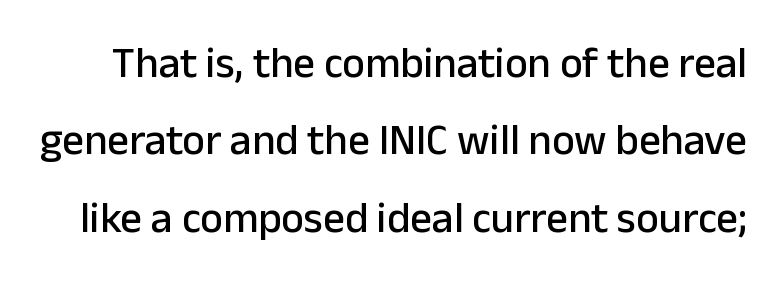
The letters advance in unequal steps, a hallmark of proportional type. The characters display no serif detailing; their extremities are plain. The face used here is rendered with its standard letterfit. Glance below the letters and you will spot only blank space. This is the regular roman posture of the typeface.
